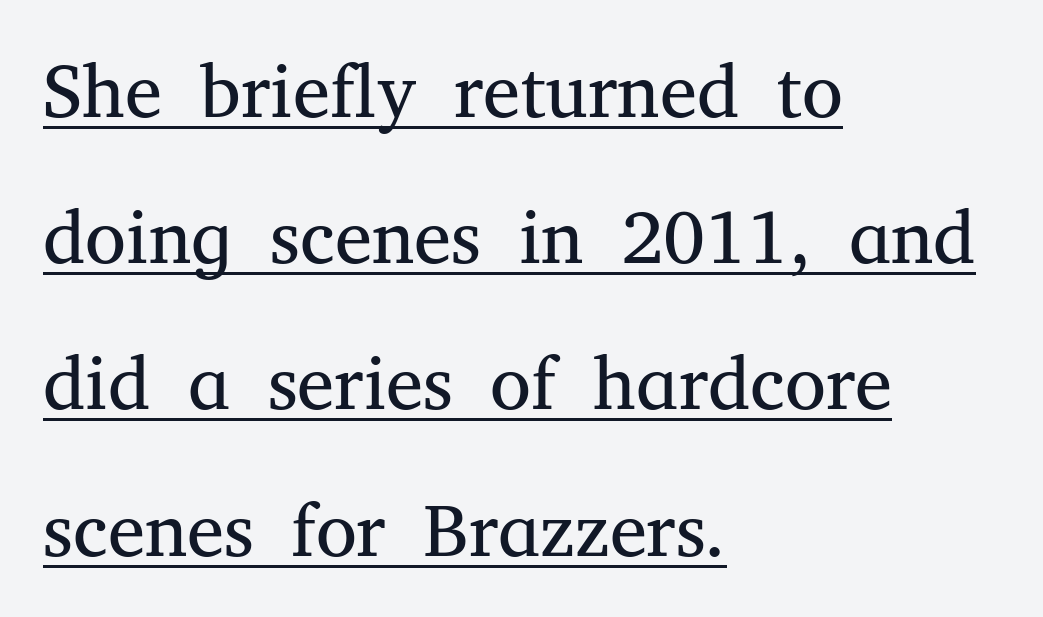
The image shows 75 px regular-weight serif type, upright; set left-aligned, loose line spacing (1.95x), normal letter spacing, underlined; medium stroke contrast and a medium x-height.
